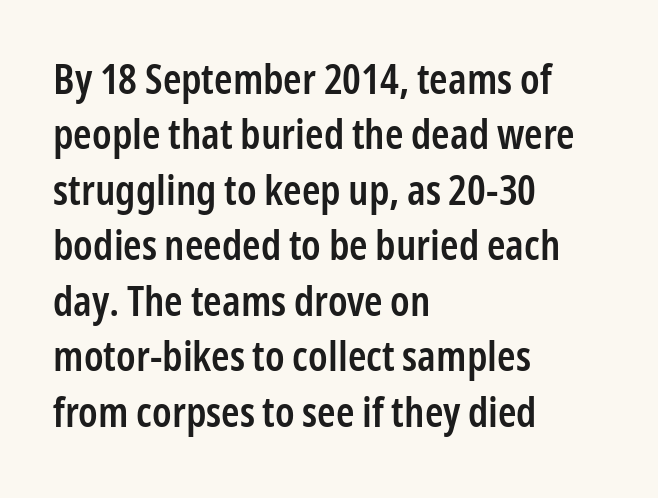
Descender tails drop into unmarked territory. Notice how descenders clear the ascenders below comfortably — that's standard leading. Are there feet on the stems? There aren't — it's a sans. Honestly, the letter spacing is just normal — you wouldn't notice it. All the whitespace from short lines collects on the right. Think of a printed novel: that variable character pitch is what you see here.
